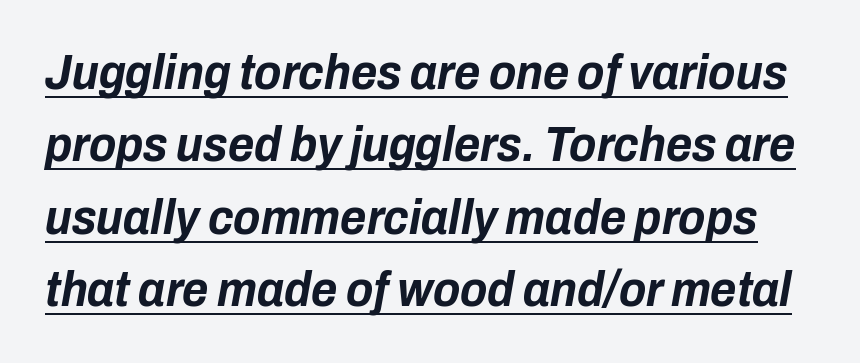
Q: Is the text bold? A: Yes.
Q: Is the text italic (slanted)? A: Yes, it leans right by about 10 degrees.
Q: Is the text underlined? A: Yes.
Q: Is the spacing between letters normal or unusually wide? A: Normal.
Q: Is the spacing between lines tight, normal or loose? A: Normal.
Q: Width (condensed, normal, or wide)? A: Condensed.
Q: Stroke contrast? A: Low.
Q: x-height? A: Medium.
Q: Monospaced? A: No.
